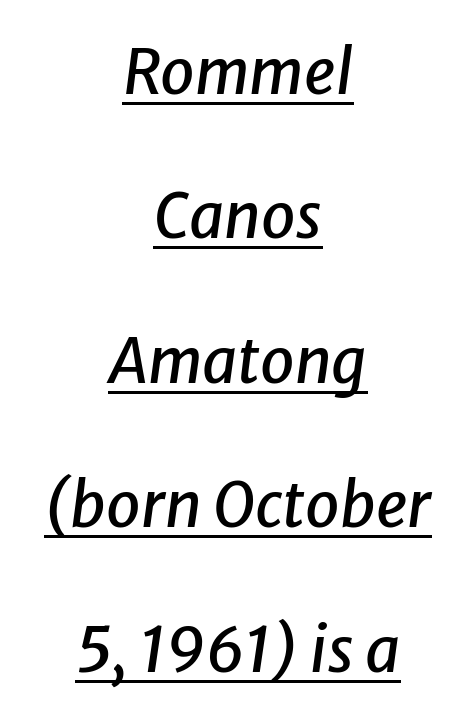
The glyphs look as if they've been sheared to an angle. Does the leading feel generous? Absolutely, it's lavish. Look at the tracking — it's just the regular setting, nothing added. Each line of the rendering has a horizontal stroke beneath the glyphs. The lines in this sample share a center point and differ in where they start and stop. Think of a printed novel: that variable character pitch is what you see here.
